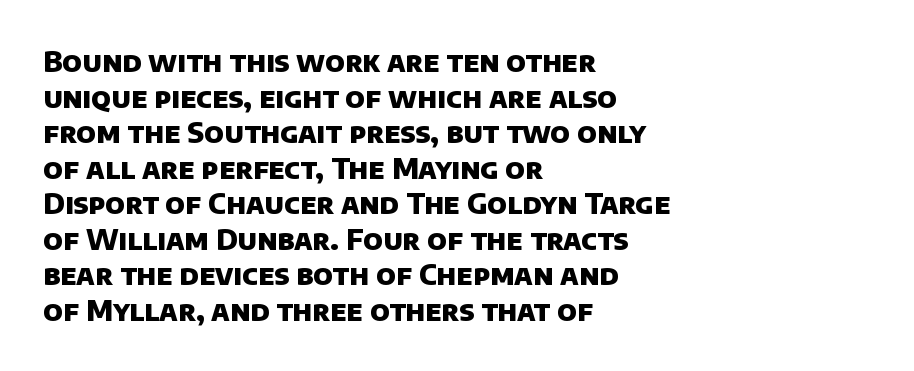
Reading down the column, the eye jumps a familiar distance to each next line. These lines are rendered in a variable-pitch font. Compared with a centered layout, this one pins lines to the left instead. No extra tracking has been applied to these lines. Strong, thick strokes mark this as bold type. Decoration check: the copy has no underline.
